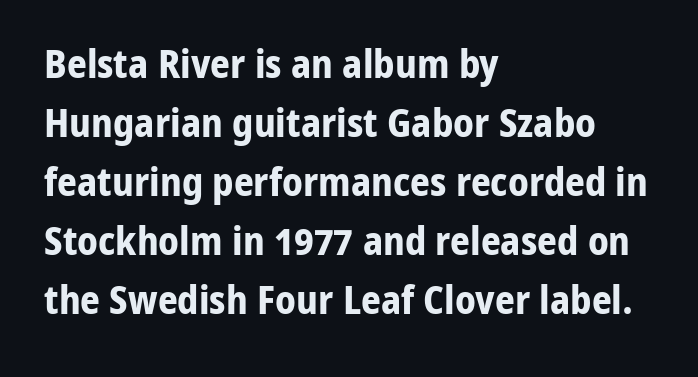
The image shows 39 px bold sans-serif type, upright; set left-aligned, normal line spacing (1.51x), normal letter spacing, not underlined; low stroke contrast and a medium x-height.
